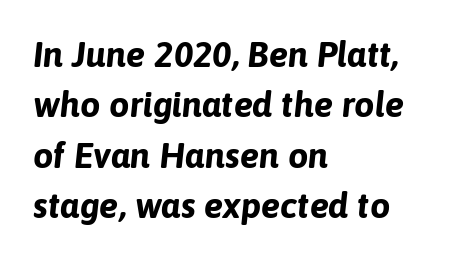
{"italic": "yes", "lean": "right", "slant_degrees": 6, "bold": "yes", "weight": "bold", "width": "normal", "stroke_contrast": "low", "x_height": "medium", "monospaced": "no", "underline": "no", "align": "left", "line_spacing": "normal", "line_spacing_ratio": 1.4, "letter_spacing": "normal", "letter_spacing_em": 0.0, "glyph_px": 36}
